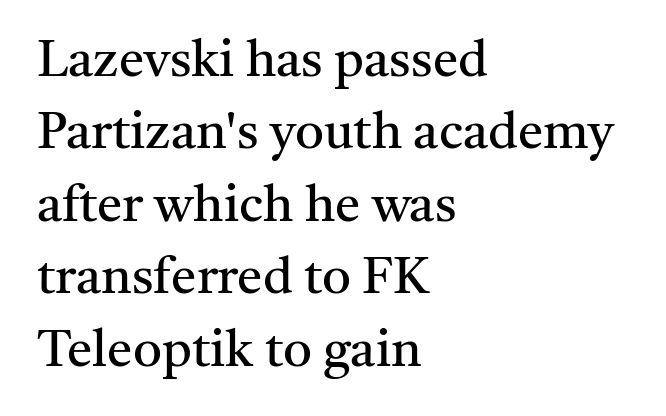
Evenly set lines give the paragraph a standard silhouette. The lettering stays uniformly vertical, giving the passage a roman look. No extra ink here — the face is not bold. Each row of text sits above clean, open space. Compared with typical body copy, the letter spacing here is the same. A classic flush-left, rag-right setting is used for this passage.
